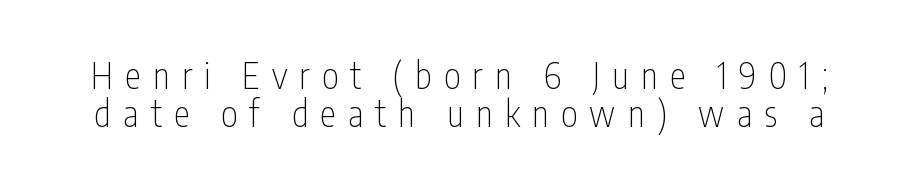
Heft: none added — not bold. If you measured baseline to baseline, you'd find a short distance. The space beneath each line is pristine and unruled. This sample uses an upright cut, with every glyph sitting square on the baseline. Note the varied advance widths — an 'i' is clearly narrower than an 'm'.
